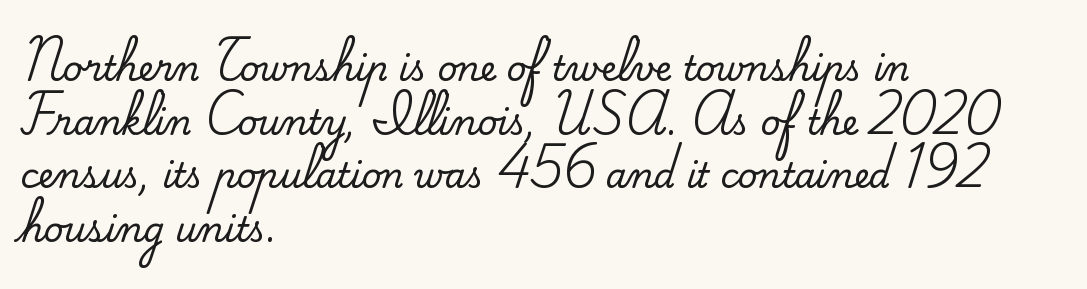
The image shows 34 px serif type; set left-aligned, normal line spacing (1.58x), normal letter spacing, not underlined; medium stroke contrast and a small x-height.
